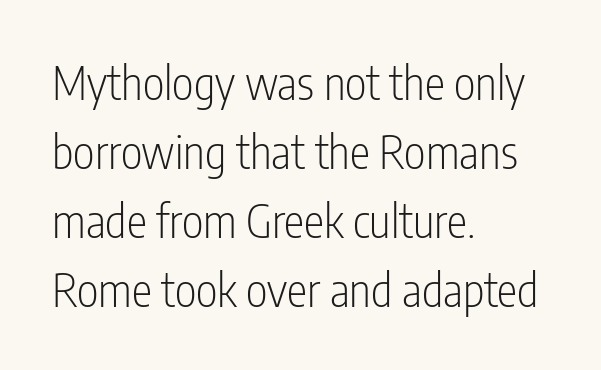
The image shows 46 px light, condensed sans-serif type, upright; set left-aligned, normal line spacing (1.5x), normal letter spacing, not underlined; low stroke contrast and a medium x-height.
